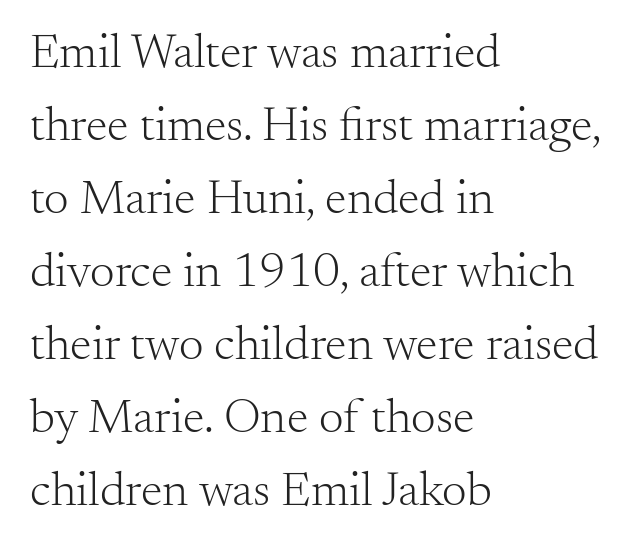
{"serif": "yes", "italic": "no", "bold": "no", "weight": "light", "width": "normal", "stroke_contrast": "medium", "x_height": "small", "monospaced": "no", "underline": "no", "align": "left", "line_spacing": "normal", "line_spacing_ratio": 1.49, "letter_spacing": "normal", "letter_spacing_em": 0.0, "glyph_px": 49}
